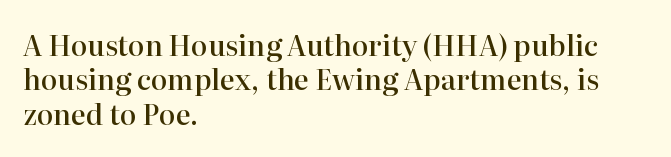
{"serif": "yes", "italic": "no", "bold": "semi", "weight": "semibold", "width": "normal", "stroke_contrast": "high", "x_height": "medium", "monospaced": "no", "underline": "no", "align": "left", "line_spacing_ratio": 1.23, "letter_spacing": "normal", "letter_spacing_em": 0.0, "glyph_px": 28}
